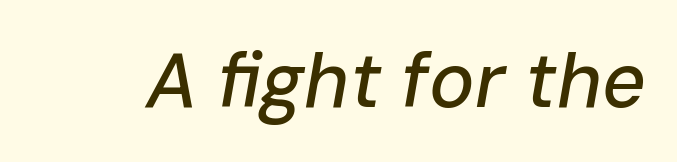
Q: Is the text italic (slanted)? A: Yes, it leans right by about 10 degrees.
Q: Is the text underlined? A: No.
Q: Is the spacing between letters normal or unusually wide? A: Normal.
Q: Width (condensed, normal, or wide)? A: Normal.
Q: Stroke contrast? A: Low.
Q: x-height? A: Medium.
Q: Monospaced? A: No.
